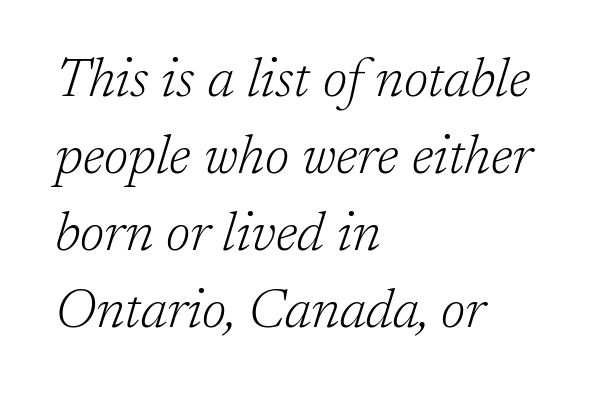
{"serif": "yes", "italic": "yes", "lean": "right", "slant_degrees": 17, "bold": "no", "weight": "light", "width": "normal", "stroke_contrast": "low", "x_height": "medium", "monospaced": "no", "underline": "no", "align": "left", "line_spacing": "normal", "line_spacing_ratio": 1.4, "letter_spacing": "normal", "letter_spacing_em": 0.0, "glyph_px": 55}
